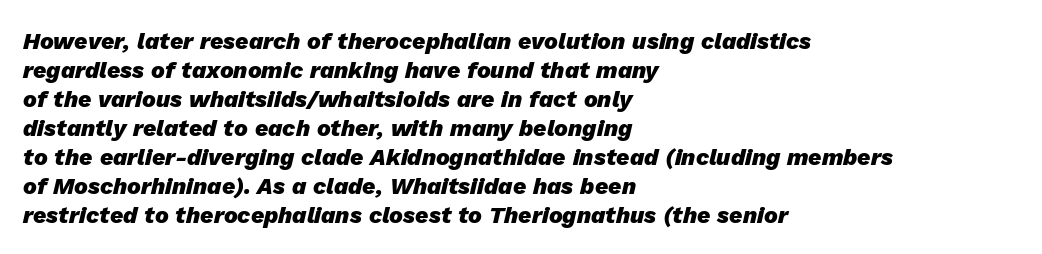
{"italic": "yes", "lean": "right", "slant_degrees": 13, "bold": "yes", "underline": "no", "align": "left", "line_spacing": "normal", "line_spacing_ratio": 1.26, "letter_spacing": "normal", "letter_spacing_em": 0.0, "glyph_px": 23}
